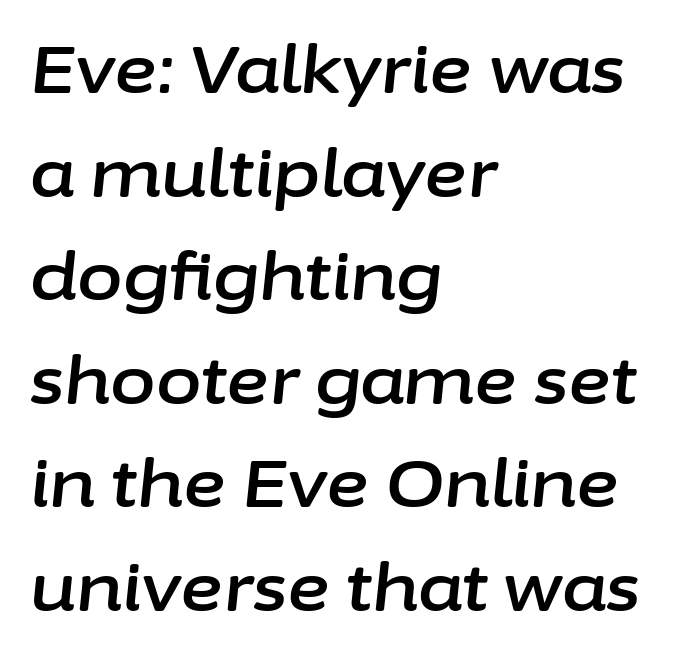
The image shows 66 px text type, italic (leaning right); set left-aligned, normal line spacing (1.57x), normal letter spacing, not underlined; low stroke contrast and a medium x-height.
